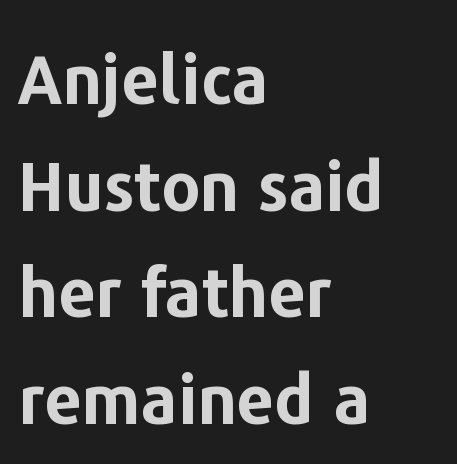
{"serif": "no", "italic": "no", "bold": "yes", "weight": "bold", "width": "normal", "stroke_contrast": "low", "x_height": "medium", "monospaced": "no", "underline": "no", "align": "left", "line_spacing": "normal", "line_spacing_ratio": 1.59, "letter_spacing": "normal", "letter_spacing_em": 0.0, "glyph_px": 67}
